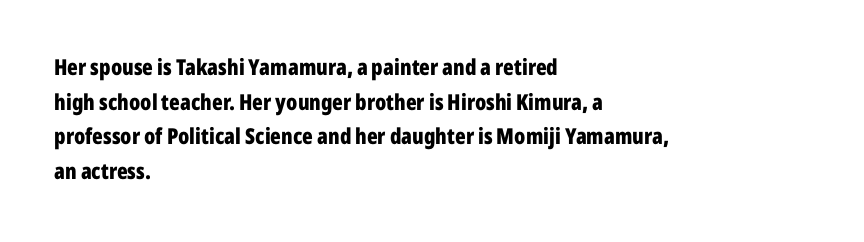
Q: Is the text bold? A: Yes.
Q: Is the text italic (slanted)? A: No, it is upright.
Q: Is the text underlined? A: No.
Q: How is the paragraph aligned? A: Left-aligned.
Q: Is the spacing between letters normal or unusually wide? A: Normal.
Q: Is the spacing between lines tight, normal or loose? A: Normal.
